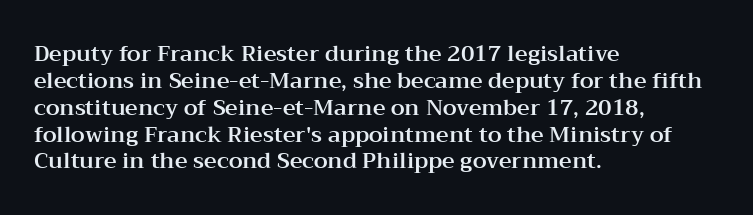
Is the block centered? No — it sits flush against the left margin. Beneath every word, the page is bare. What stands out about the letter spacing? Nothing — it is the standard amount. The lettering stays uniformly vertical, giving the passage a roman look.
